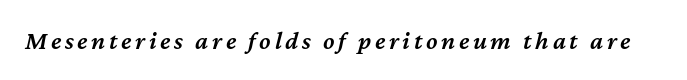
Q: Is the text bold? A: Semi-bold.
Q: Is the text italic (slanted)? A: Yes, it leans right by about 12 degrees.
Q: Is the text underlined? A: No.
